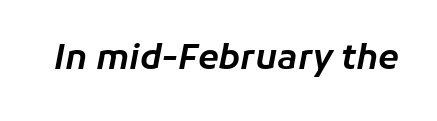
Q: Is the text italic (slanted)? A: Yes, it leans right by about 11 degrees.
Q: Is the text underlined? A: No.
Q: Is the spacing between letters normal or unusually wide? A: Normal.
Q: Width (condensed, normal, or wide)? A: Normal.
Q: Stroke contrast? A: Low.
Q: x-height? A: Medium.
Q: Monospaced? A: No.
